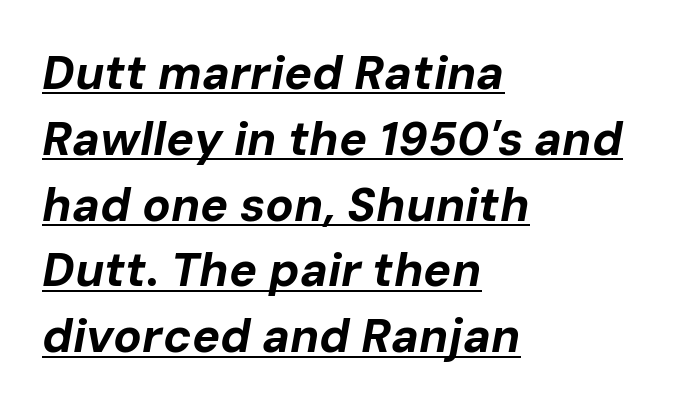
{"italic": "yes", "lean": "right", "slant_degrees": 10, "bold": "yes", "weight": "bold", "width": "normal", "stroke_contrast": "low", "x_height": "medium", "monospaced": "no", "underline": "yes", "align": "left", "line_spacing": "normal", "line_spacing_ratio": 1.4, "letter_spacing": "normal", "letter_spacing_em": 0.0, "glyph_px": 47}
